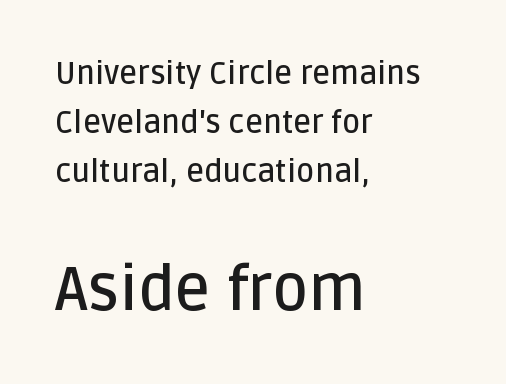
The letters stand straight up with perfectly vertical stems. The face used here appears at its bigger size in the lower chunk. Think of a printed novel: that variable character pitch is what you see here. These lines carry some extra weight — a demibold, not a full bold.
